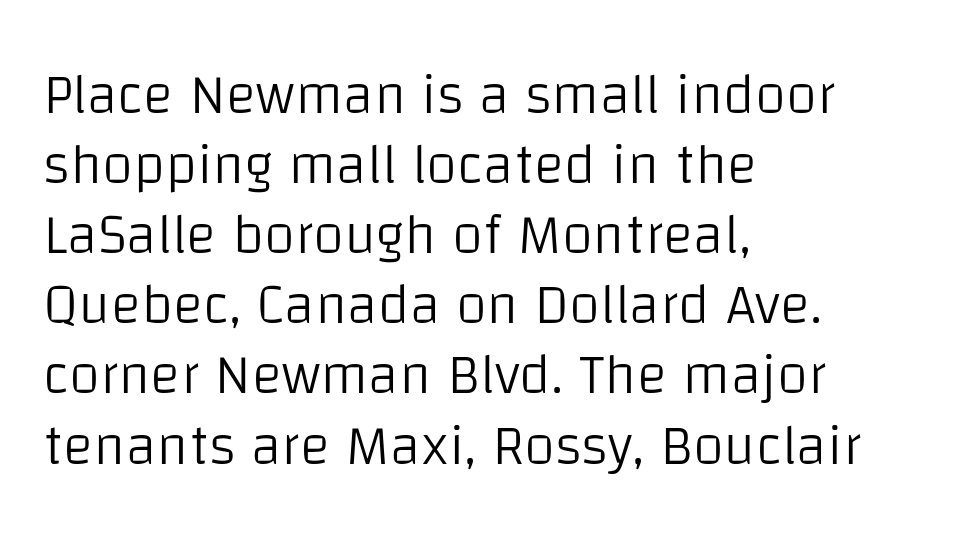
Q: Is the text bold? A: No.
Q: Is the text italic (slanted)? A: No, it is upright.
Q: Is the typeface a serif or a sans-serif typeface? A: Sans-serif.
Q: Is the text underlined? A: No.
Q: How is the paragraph aligned? A: Left-aligned.
Q: Is the spacing between letters normal or unusually wide? A: Normal.
Q: Width (condensed, normal, or wide)? A: Normal.
Q: Stroke contrast? A: Low.
Q: x-height? A: Large.
Q: Monospaced? A: No.
